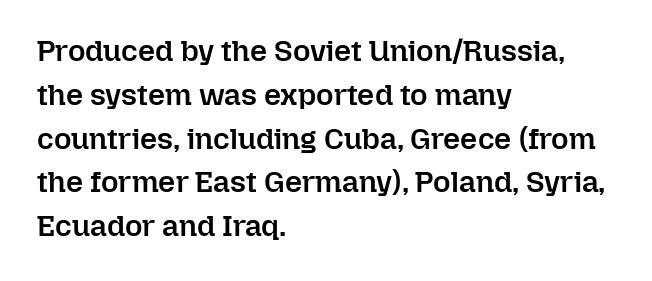
This rendering features lettering with no underline. Is this a fixed-width face? No — the glyphs have proportional, varying widths. Tracking value appears to be zero — textbook default spacing. The setting favours the left margin, as ordinary paragraphs usually do. Posture: straight, roman, zero tilt.
